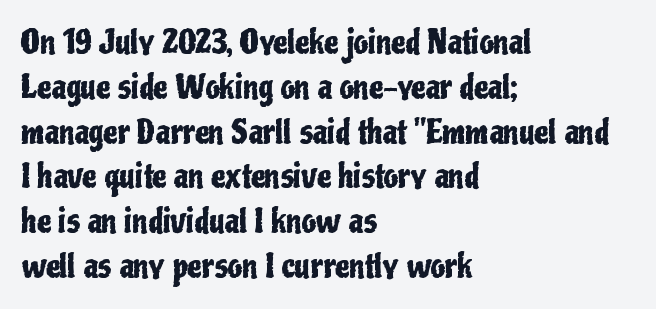
{"serif": "no", "italic": "no", "width": "condensed", "stroke_contrast": "low", "x_height": "medium", "monospaced": "no", "underline": "no", "align": "left", "line_spacing": "normal", "line_spacing_ratio": 1.4, "letter_spacing": "normal", "letter_spacing_em": 0.0, "glyph_px": 32}
